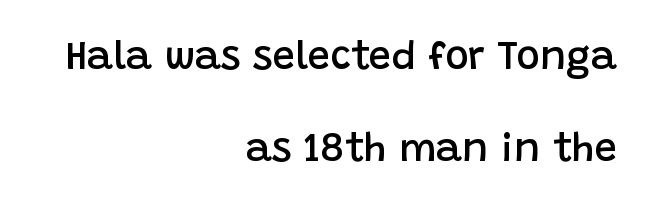
Q: Is the text bold? A: Semi-bold.
Q: Is the text italic (slanted)? A: No, it is upright.
Q: Is the typeface a serif or a sans-serif typeface? A: Sans-serif.
Q: Is the text underlined? A: No.
Q: How is the paragraph aligned? A: Right-aligned.
Q: Is the spacing between letters normal or unusually wide? A: Normal.
Q: Is the spacing between lines tight, normal or loose? A: Loose.
Q: Width (condensed, normal, or wide)? A: Normal.
Q: Stroke contrast? A: Low.
Q: x-height? A: Large.
Q: Monospaced? A: No.
